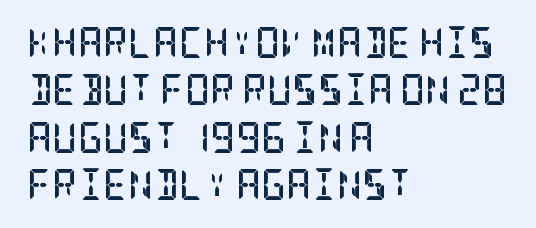
{"serif": "yes", "italic": "no", "bold": "yes", "weight": "semibold", "width": "condensed", "stroke_contrast": "low", "x_height": "large", "underline": "no", "align": "left", "line_spacing": "normal", "line_spacing_ratio": 1.53, "letter_spacing": "normal", "letter_spacing_em": 0.0, "glyph_px": 31}
